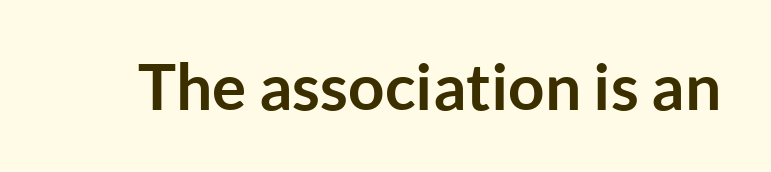
{"serif": "no", "italic": "no", "bold": "yes", "weight": "semibold", "width": "normal", "stroke_contrast": "low", "x_height": "medium", "monospaced": "no", "underline": "no", "letter_spacing": "normal", "letter_spacing_em": 0.0, "glyph_px": 64}
